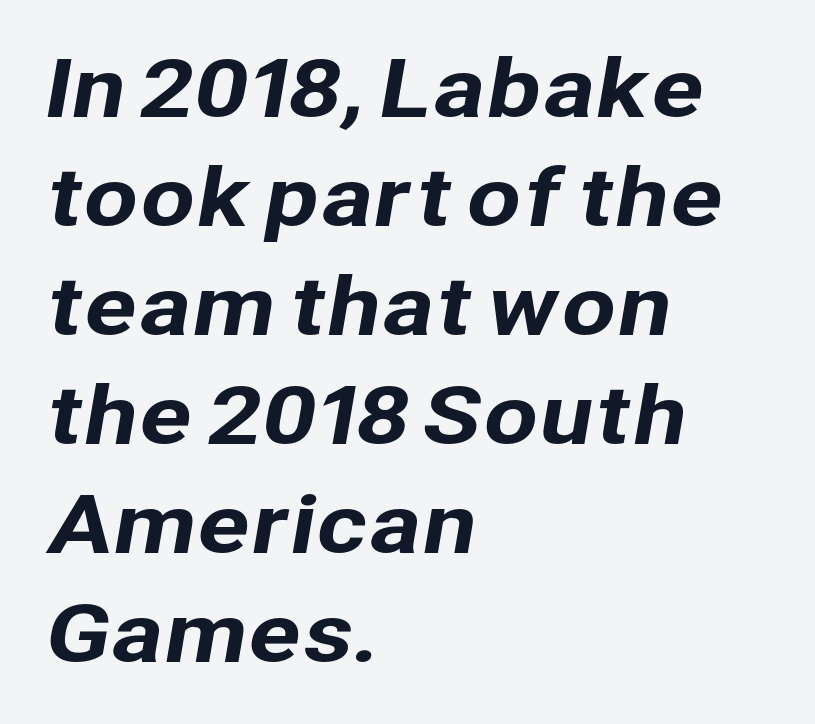
Q: Is the typeface a serif or a sans-serif typeface? A: Sans-serif.
Q: Is the text underlined? A: No.
Q: How is the paragraph aligned? A: Left-aligned.
Q: Is the spacing between letters normal or unusually wide? A: Normal.
Q: Is the spacing between lines tight, normal or loose? A: Normal.
Q: Width (condensed, normal, or wide)? A: Normal.
Q: Stroke contrast? A: Low.
Q: x-height? A: Medium.
Q: Monospaced? A: No.
